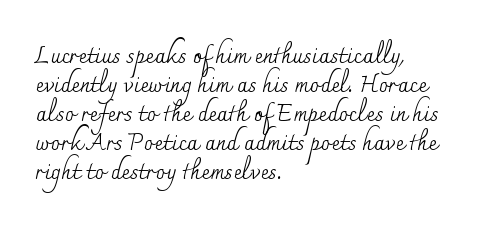
{"bold": "no", "underline": "no", "align": "left", "line_spacing": "normal", "line_spacing_ratio": 1.26, "letter_spacing": "normal", "letter_spacing_em": 0.0, "glyph_px": 23}
